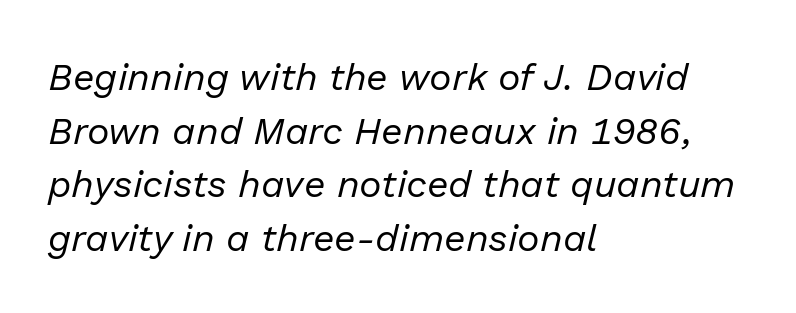
Compared with typical body copy, the letter spacing here is the same. Spacing verdict: proportional, widths tailored to each character. This rendering uses left alignment, leaving the right contour irregular. Compared with a typical body face, this is equally light or lighter still. Lines of text with bare space underneath. Interline gaps are of average width in this sample.
